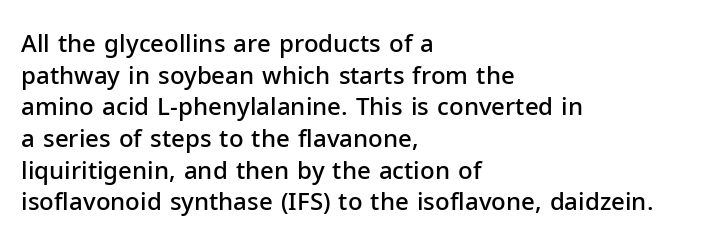
Q: Is the text bold? A: Semi-bold.
Q: Is the text italic (slanted)? A: No, it is upright.
Q: Is the text underlined? A: No.
Q: How is the paragraph aligned? A: Left-aligned.
Q: Is the spacing between letters normal or unusually wide? A: Normal.
Q: Is the spacing between lines tight, normal or loose? A: Normal.
